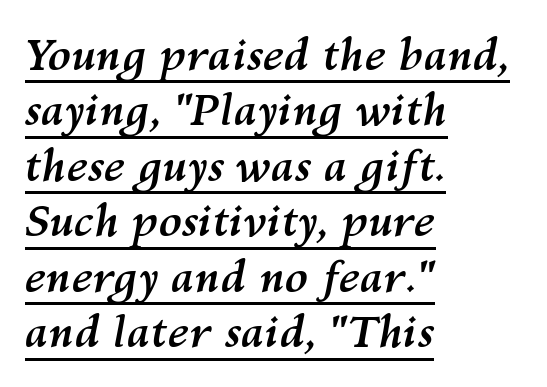
Q: Is the text bold? A: Yes.
Q: Is the text italic (slanted)? A: Yes, it leans right by about 10 degrees.
Q: Is the text underlined? A: Yes.
Q: How is the paragraph aligned? A: Left-aligned.
Q: Is the spacing between letters normal or unusually wide? A: Normal.
Q: Is the spacing between lines tight, normal or loose? A: Normal.
Q: Width (condensed, normal, or wide)? A: Normal.
Q: Stroke contrast? A: Medium.
Q: x-height? A: Medium.
Q: Monospaced? A: No.
